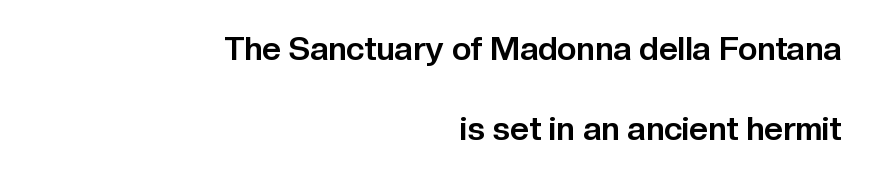
{"serif": "no", "italic": "no", "bold": "yes", "weight": "bold", "width": "normal", "stroke_contrast": "low", "x_height": "medium", "monospaced": "no", "underline": "no", "align": "right", "line_spacing": "loose", "line_spacing_ratio": 2.42, "letter_spacing": "normal", "letter_spacing_em": 0.0, "glyph_px": 33}
